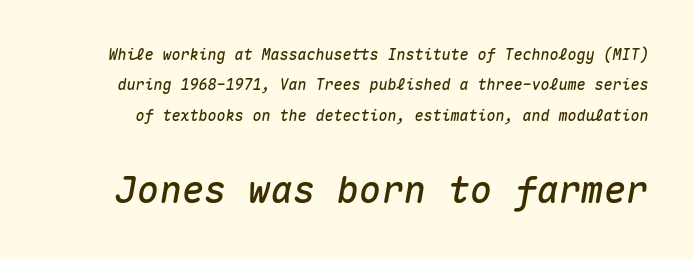
{"italic": "yes", "lean": "right", "slant_degrees": 10, "width": "normal", "stroke_contrast": "medium", "x_height": "medium", "monospaced": "yes", "underline": "no", "line_spacing": "loose", "line_spacing_ratio": 2.03, "letter_spacing": "normal", "letter_spacing_em": 0.0, "larger_block": "second", "size_ratio": 2.47, "glyph_px": 37}
